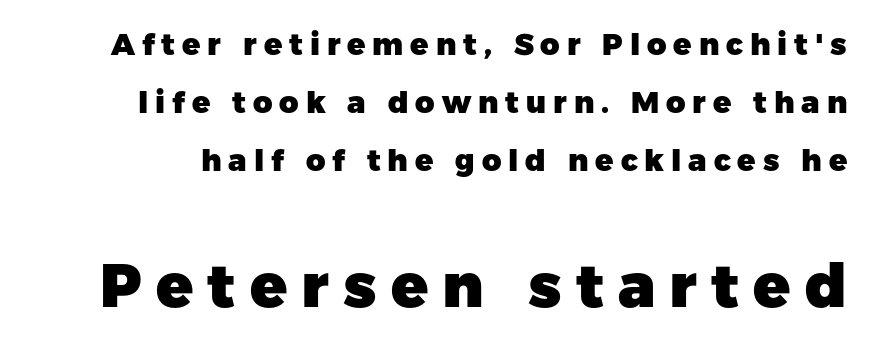
Q: Is the text bold? A: Yes.
Q: Is the text italic (slanted)? A: No, it is upright.
Q: Is the typeface a serif or a sans-serif typeface? A: Sans-serif.
Q: Is the text underlined? A: No.
Q: Is the spacing between letters normal or unusually wide? A: Unusually wide.
Q: Is the spacing between lines tight, normal or loose? A: Loose.
Q: Which block of text is set in a larger size, the first (top) or the second (bottom)? A: The second (bottom) one.
Q: Width (condensed, normal, or wide)? A: Normal.
Q: Stroke contrast? A: Low.
Q: x-height? A: Medium.
Q: Monospaced? A: No.
